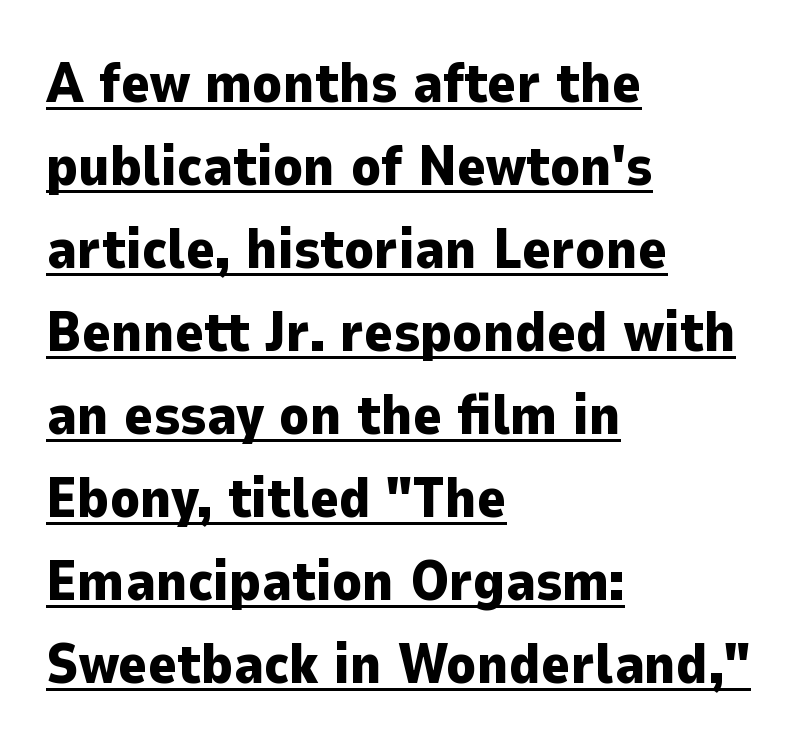
Successive baselines arrive at the customary interval. These lines are set flush left with a ragged right edge. The font is running at its bold setting. This is sans-serif lettering, the kind often seen on screens and signage. The letters stand straight up with perfectly vertical stems.
